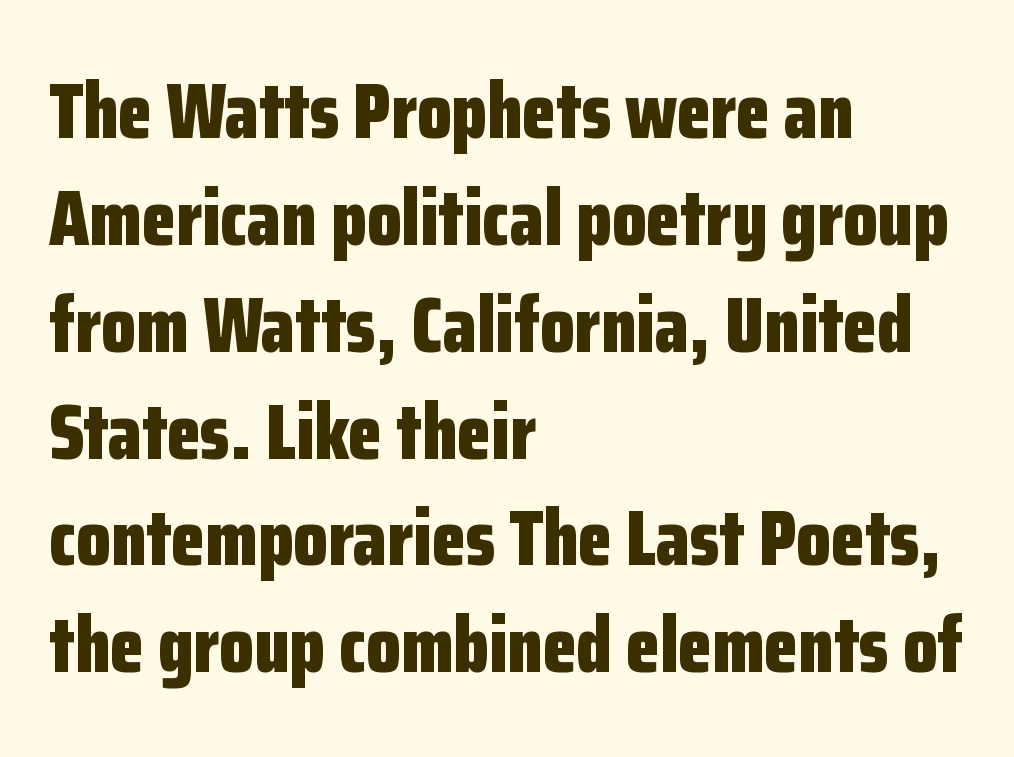
The image shows 78 px bold, condensed sans-serif type, upright; set left-aligned, normal line spacing (1.37x), normal letter spacing, not underlined; low stroke contrast and a medium x-height.
